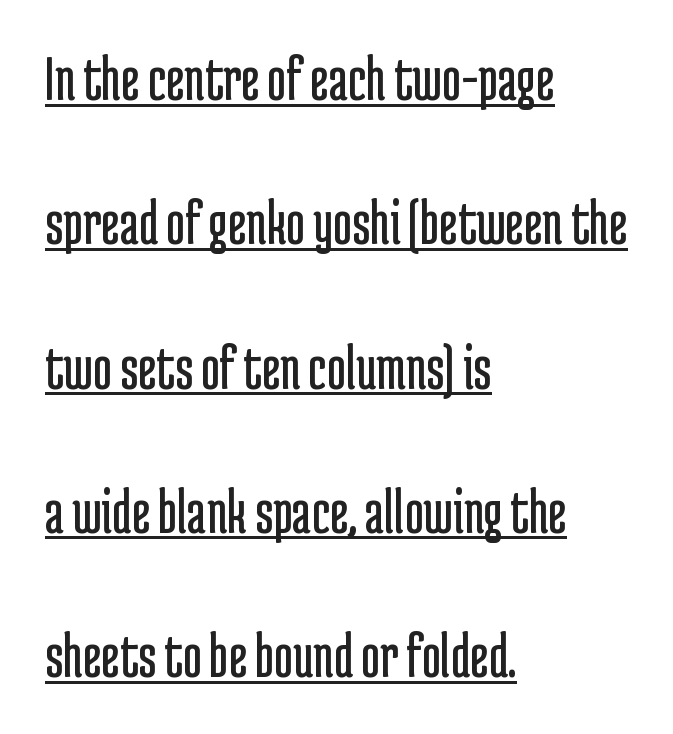
Line starts are locked; line ends wander. Students, observe: this is what heavily led, spacious text looks like. The lettering is marked with a stroke running underneath it. Between one letter and the next there's only the usual sliver of space. The strokes are not fattened; the text isn't bold. Serifs: no, the terminals of the letterforms are clean.
